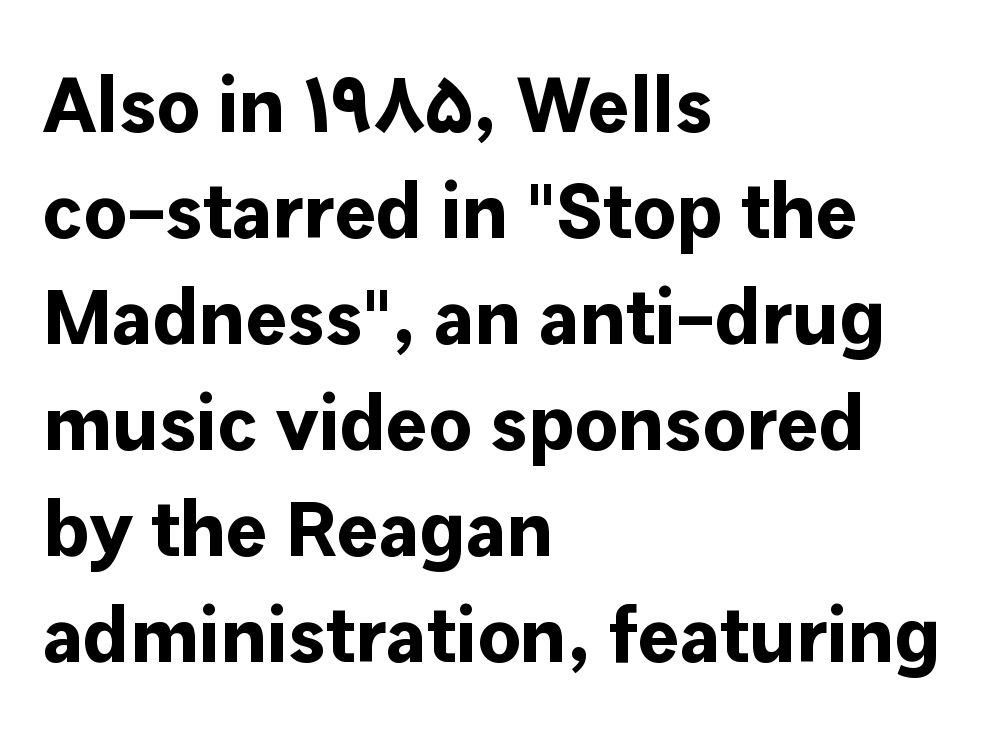
{"serif": "no", "italic": "no", "bold": "yes", "weight": "bold", "width": "normal", "stroke_contrast": "low", "x_height": "medium", "monospaced": "no", "underline": "no", "align": "left", "line_spacing": "normal", "line_spacing_ratio": 1.36, "letter_spacing": "normal", "letter_spacing_em": 0.0, "glyph_px": 78}
